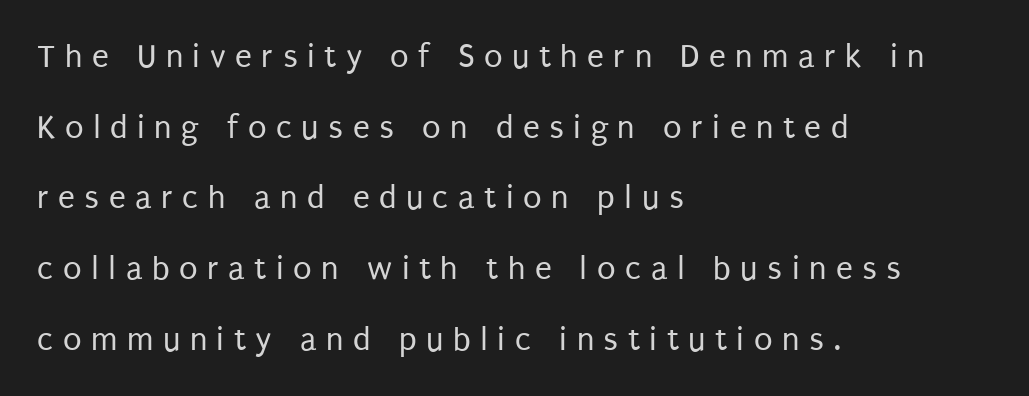
The space between consecutive lines is lavish. Proportional: the letters do not fall into vertical columns. Short and long lines alike share a common starting point at left. In terms of letterspacing, this is a distinctly airy, spread setting. Notice how the stems are strictly vertical — no italics here.
